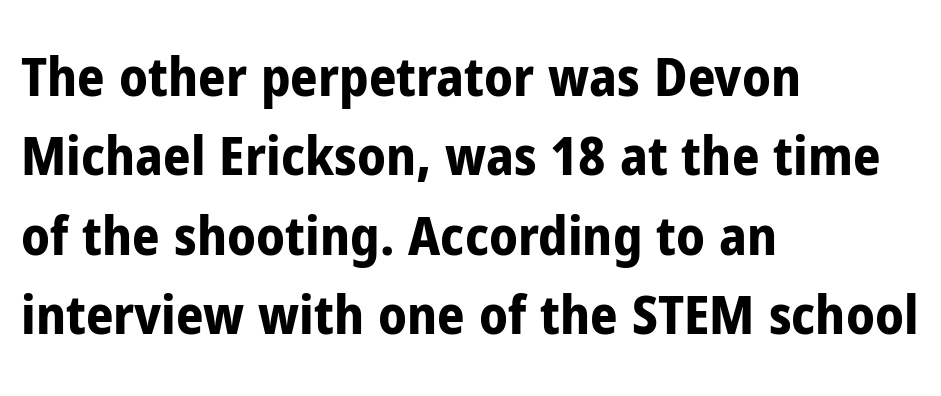
Q: Is the text bold? A: Yes.
Q: Is the text italic (slanted)? A: No, it is upright.
Q: Is the typeface a serif or a sans-serif typeface? A: Sans-serif.
Q: Is the text underlined? A: No.
Q: How is the paragraph aligned? A: Left-aligned.
Q: Is the spacing between letters normal or unusually wide? A: Normal.
Q: Is the spacing between lines tight, normal or loose? A: Normal.
Q: Width (condensed, normal, or wide)? A: Condensed.
Q: Stroke contrast? A: Low.
Q: x-height? A: Medium.
Q: Monospaced? A: No.
